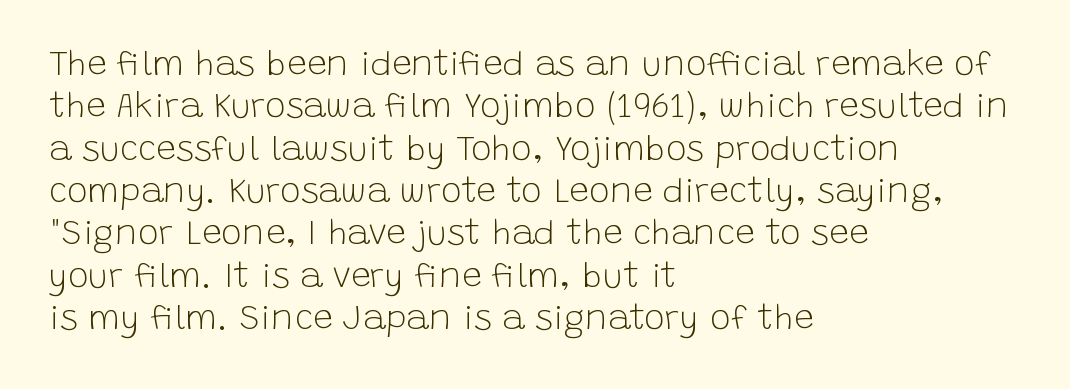
Q: Is the text bold? A: No.
Q: Is the text italic (slanted)? A: No, it is upright.
Q: Is the typeface a serif or a sans-serif typeface? A: Sans-serif.
Q: Is the text underlined? A: No.
Q: How is the paragraph aligned? A: Left-aligned.
Q: Is the spacing between letters normal or unusually wide? A: Normal.
Q: Width (condensed, normal, or wide)? A: Normal.
Q: Stroke contrast? A: Low.
Q: x-height? A: Large.
Q: Monospaced? A: No.
